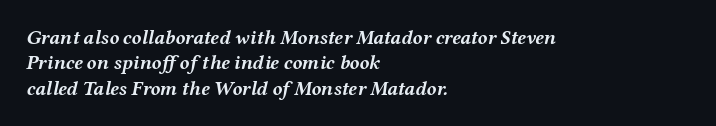
Q: Is the text bold? A: Yes.
Q: Is the text italic (slanted)? A: Yes, it leans right by about 12 degrees.
Q: Is the text underlined? A: No.
Q: How is the paragraph aligned? A: Left-aligned.
Q: Is the spacing between letters normal or unusually wide? A: Normal.
Q: Is the spacing between lines tight, normal or loose? A: Normal.
